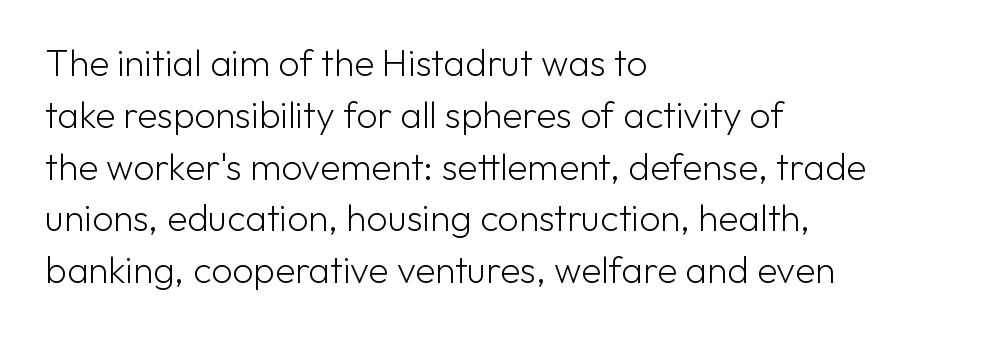
To sum up the face: it is a sans, with no serifs. Tracking value appears to be zero — textbook default spacing. Notice how the passage keeps a crisp vertical edge on the left only. A typesetter would mark this as roman, not italic. Descenders hang freely into open space. These lines sit exactly where default settings would place them.
